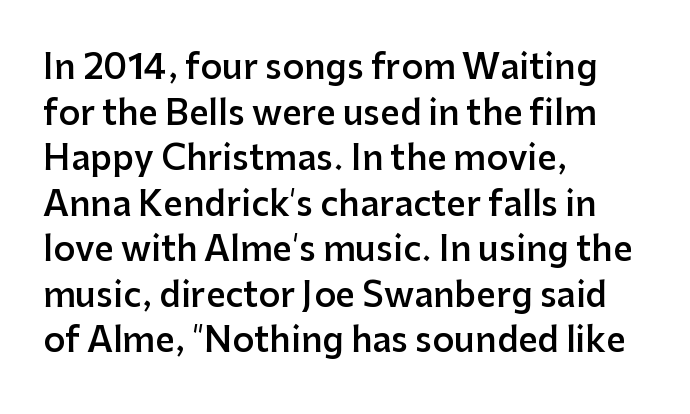
The image shows 34 px semibold sans-serif type, upright; set left-aligned, normal line spacing (1.34x), normal letter spacing, not underlined; low stroke contrast and a medium x-height.
